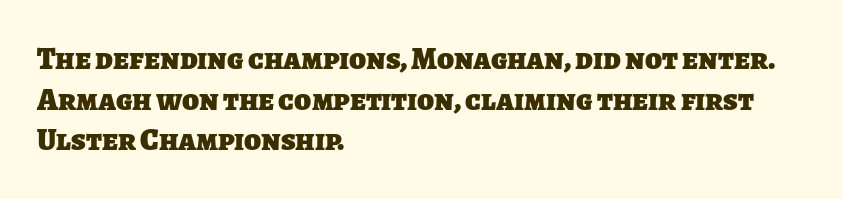
The image shows 31 px heavy sans-serif type; set left-aligned, normal line spacing (1.31x), normal letter spacing, not underlined; low stroke contrast and a large x-height.
